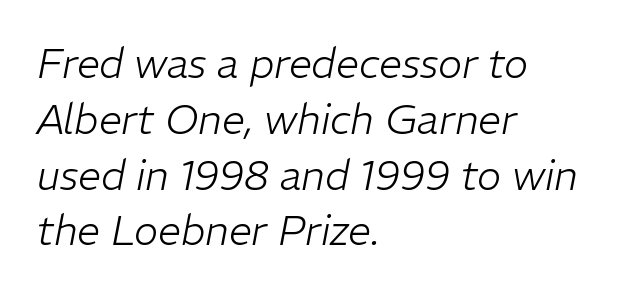
The image shows 41 px light type, italic (leaning right); set left-aligned, normal line spacing (1.36x), normal letter spacing, not underlined; low stroke contrast and a medium x-height.
